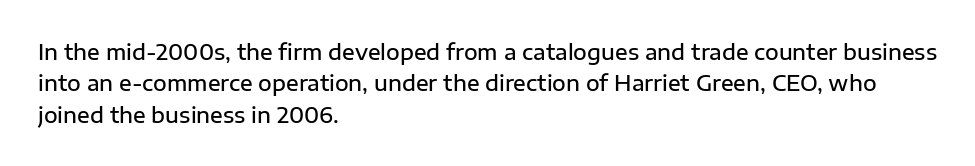
{"italic": "no", "bold": "semi", "underline": "no", "align": "left", "line_spacing": "normal", "line_spacing_ratio": 1.5, "letter_spacing": "normal", "letter_spacing_em": 0.0, "glyph_px": 21}
